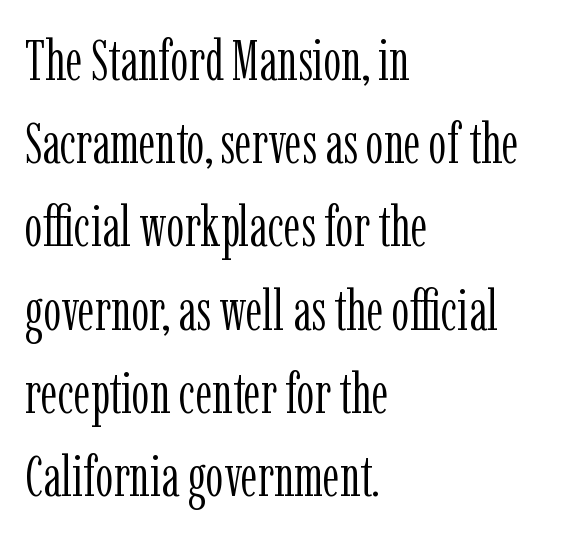
The rows are spaced the way most documents space them. Unlike a clean sans, this face finishes its strokes with serifs. Reading down the block, your eye returns to a fixed left position each line. Glance below the letters and you will spot only blank space.
